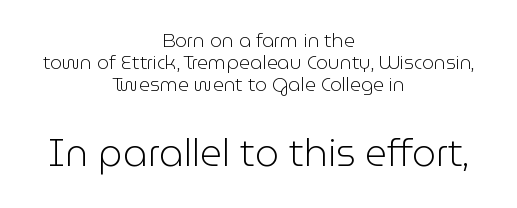
{"serif": "no", "italic": "no", "bold": "no", "weight": "light", "width": "normal", "stroke_contrast": "low", "x_height": "medium", "monospaced": "no", "underline": "no", "align": "center", "line_spacing_ratio": 1.16, "letter_spacing": "normal", "letter_spacing_em": 0.0, "larger_block": "second", "size_ratio": 2.0, "glyph_px": 38}
